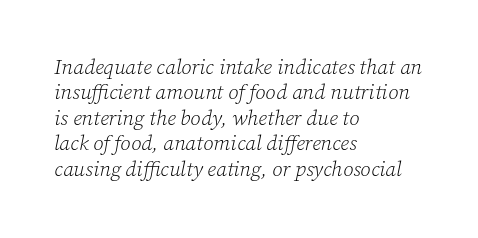
{"italic": "yes", "lean": "right", "slant_degrees": 12, "bold": "no", "underline": "no", "align": "left", "line_spacing_ratio": 1.21, "letter_spacing": "normal", "letter_spacing_em": 0.0, "glyph_px": 21}
